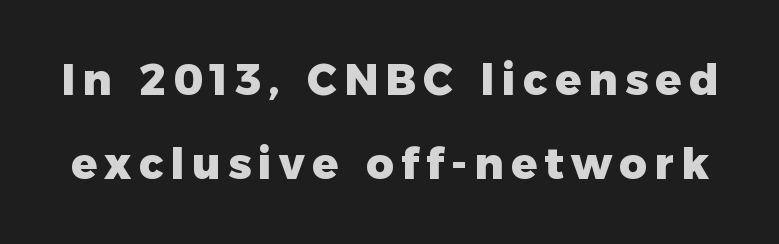
{"serif": "no", "italic": "no", "bold": "yes", "weight": "heavy", "width": "normal", "stroke_contrast": "low", "x_height": "medium", "monospaced": "no", "underline": "no", "line_spacing": "loose", "line_spacing_ratio": 1.96, "glyph_px": 43}
